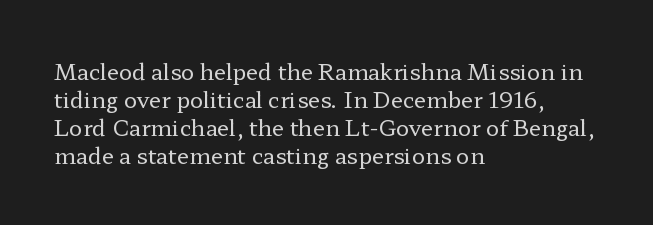
{"italic": "no", "bold": "no", "underline": "no", "align": "left", "line_spacing": "normal", "line_spacing_ratio": 1.27, "letter_spacing": "normal", "letter_spacing_em": 0.0, "glyph_px": 22}
